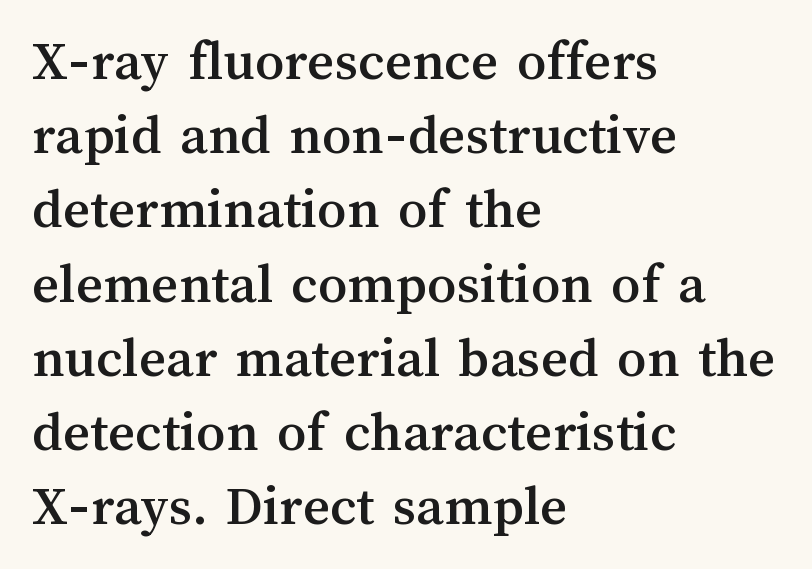
These lines sit exactly where default settings would place them. A typesetter would mark this as roman, not italic. The passage shown is not underscored anywhere. Spacing verdict: proportional, widths tailored to each character.
